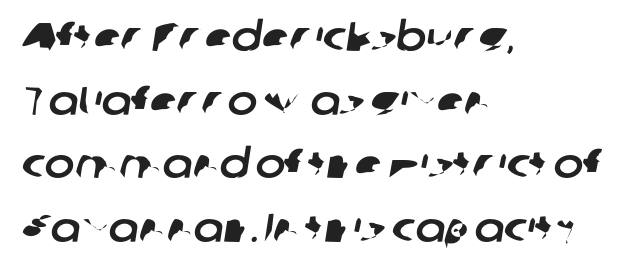
Q: Is the typeface a serif or a sans-serif typeface? A: Sans-serif.
Q: Is the text underlined? A: No.
Q: How is the paragraph aligned? A: Left-aligned.
Q: Is the spacing between letters normal or unusually wide? A: Normal.
Q: Is the spacing between lines tight, normal or loose? A: Normal.
Q: Width (condensed, normal, or wide)? A: Normal.
Q: Stroke contrast? A: Low.
Q: x-height? A: Medium.
Q: Monospaced? A: No.
